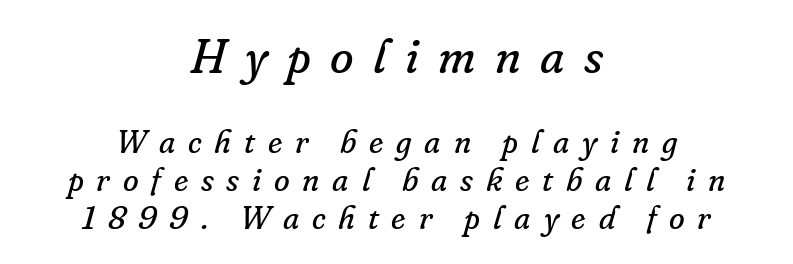
The image shows 48 px regular-weight serif type, italic (leaning right); set centered, line spacing 1.18x, unusually wide letter spacing (+0.4 em), not underlined; the first (top) block is 1.5x larger; low stroke contrast and a small x-height.
